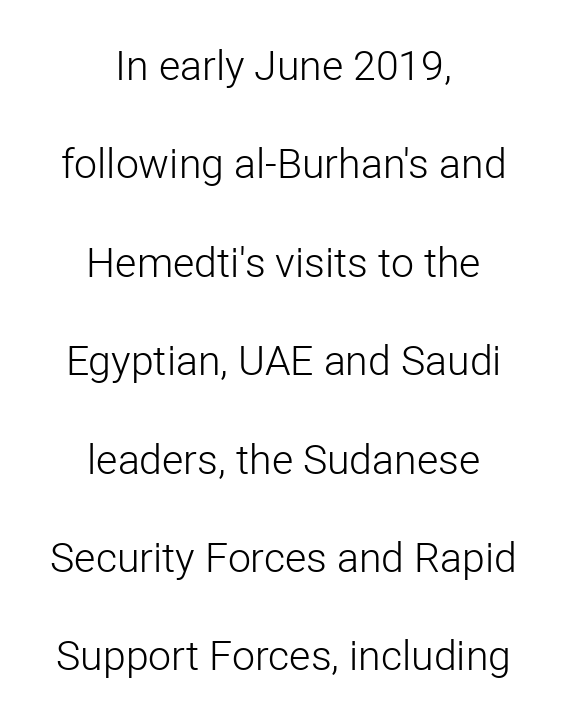
A typesetter would call this proportional, since set widths differ per character. Honestly, the rows look like they've been pulled way apart. The glyphs are unaccompanied by any horizontal stroke below them. The rendering positions every line midway between the sides. Designer's note — italics off, roman on. Counters stay open thanks to moderate or lighter strokes.
